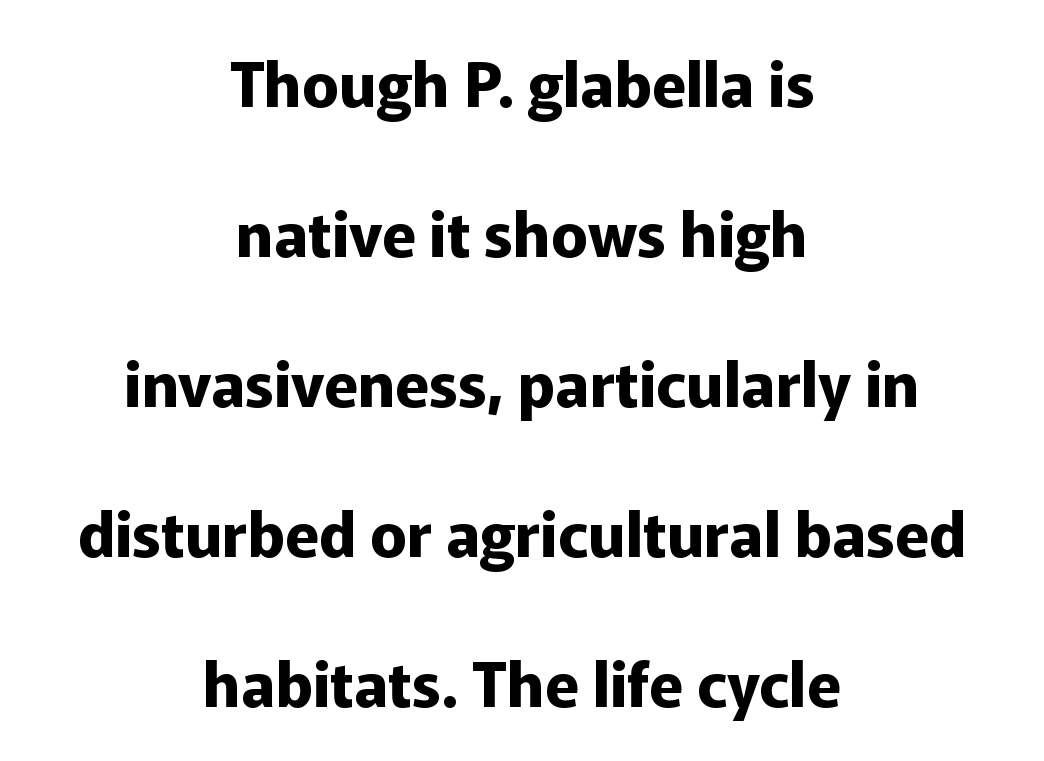
The image shows 62 px bold sans-serif type, upright; set centered, loose line spacing (2.42x), normal letter spacing, not underlined; low stroke contrast and a medium x-height.
